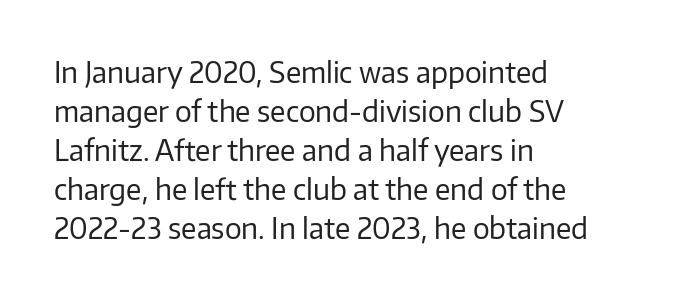
Q: Is the text bold? A: No.
Q: Is the text italic (slanted)? A: No, it is upright.
Q: Is the typeface a serif or a sans-serif typeface? A: Sans-serif.
Q: Is the text underlined? A: No.
Q: How is the paragraph aligned? A: Left-aligned.
Q: Is the spacing between letters normal or unusually wide? A: Normal.
Q: Is the spacing between lines tight, normal or loose? A: Normal.
Q: Width (condensed, normal, or wide)? A: Normal.
Q: Stroke contrast? A: Low.
Q: x-height? A: Medium.
Q: Monospaced? A: No.
